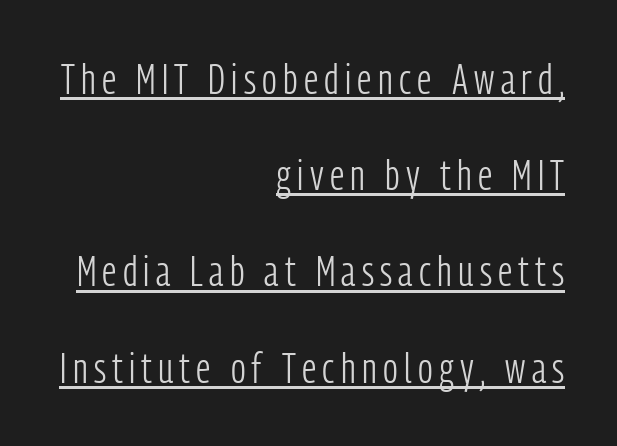
All the whitespace from short lines collects on the left. The typography opts for an upright posture over an oblique one. Quick note: underline on. Line spacing here is loose. Weight: in the light-to-regular range. The letters carry no serifs — their stems end cleanly without finishing strokes.
